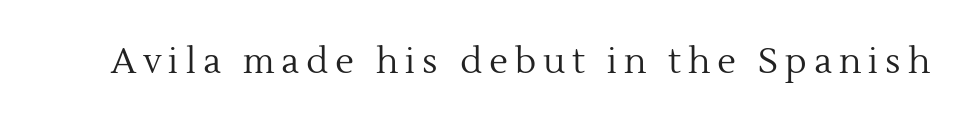
Q: Is the text bold? A: No.
Q: Is the text italic (slanted)? A: No, it is upright.
Q: Is the typeface a serif or a sans-serif typeface? A: Serif.
Q: Is the text underlined? A: No.
Q: Is the spacing between letters normal or unusually wide? A: Unusually wide.
Q: Width (condensed, normal, or wide)? A: Normal.
Q: x-height? A: Medium.
Q: Monospaced? A: No.
